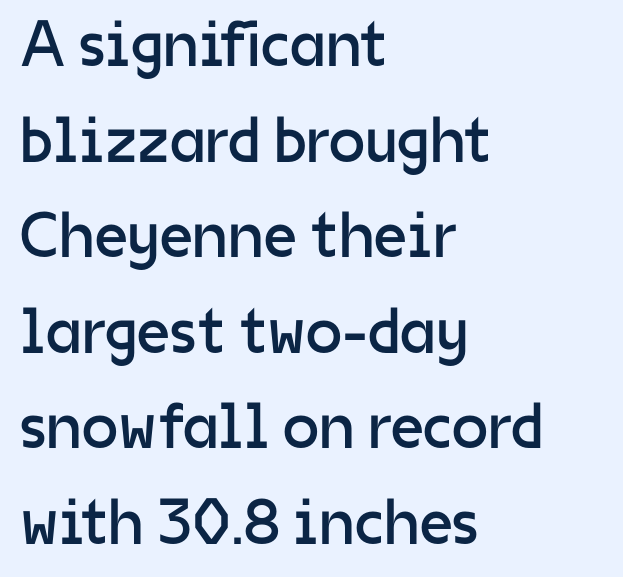
Unlike a traditional serif, this face leaves its strokes unadorned. Compared with typical body copy, the letter spacing here is the same. Honestly, there is no underline to notice here at all. The space between consecutive lines is moderate. Vertical stems look standard width or narrower in stroke.
